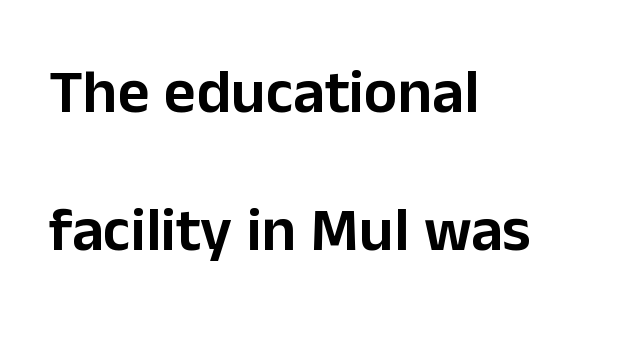
The image shows 62 px sans-serif type, upright; set left-aligned, loose line spacing (2.22x), normal letter spacing, not underlined; low stroke contrast and a medium x-height.
